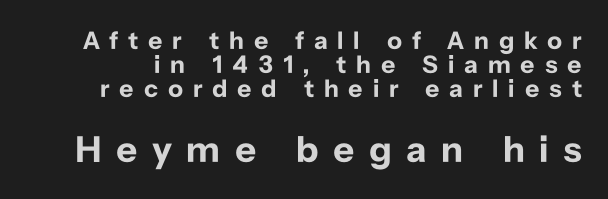
The image shows 37 px bold sans-serif type, upright; set tight line spacing (0.97x), unusually wide letter spacing (+0.39 em), not underlined; the second (bottom) block is 1.48x larger; low stroke contrast and a medium x-height.
